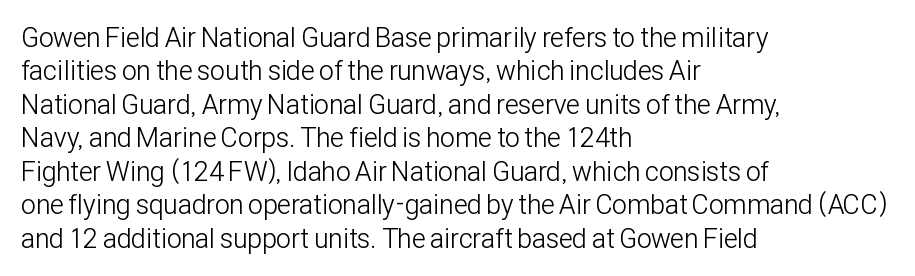
Q: Is the text bold? A: No.
Q: Is the text italic (slanted)? A: No, it is upright.
Q: Is the text underlined? A: No.
Q: How is the paragraph aligned? A: Left-aligned.
Q: Is the spacing between letters normal or unusually wide? A: Normal.
